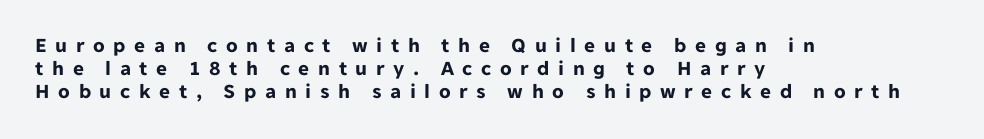
What stands out about the letter spacing? Its width — letters are far apart. The paragraph has a hard left edge and a soft right edge. Upright lettering throughout. The passage shown is emphatically bold. The rendering uses a small line-height, squeezing the rows.
